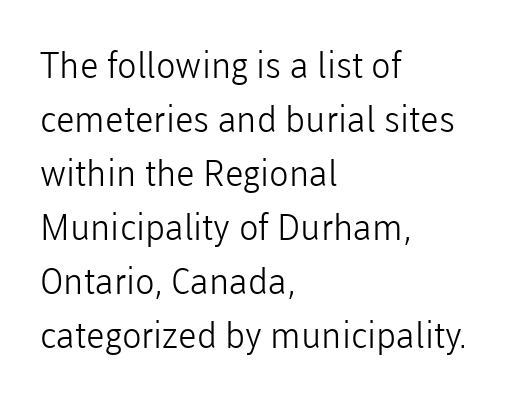
The baseline area is clear. Layout note: lines flush left. Compared with typical body copy, the letter spacing here is the same. Examine the stroke ends and you'll find no serifs. Summary of vertical rhythm: regular, with standard interline spacing. It's the straight-up-and-down kind of type.
